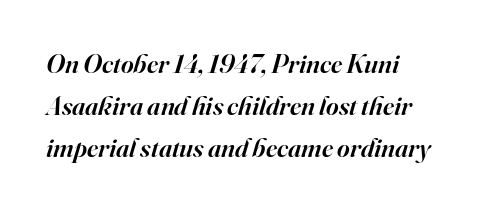
{"italic": "yes", "lean": "right", "slant_degrees": 16, "bold": "semi", "underline": "no", "align": "left", "line_spacing": "normal", "line_spacing_ratio": 1.56, "letter_spacing": "normal", "letter_spacing_em": 0.0, "glyph_px": 27}
